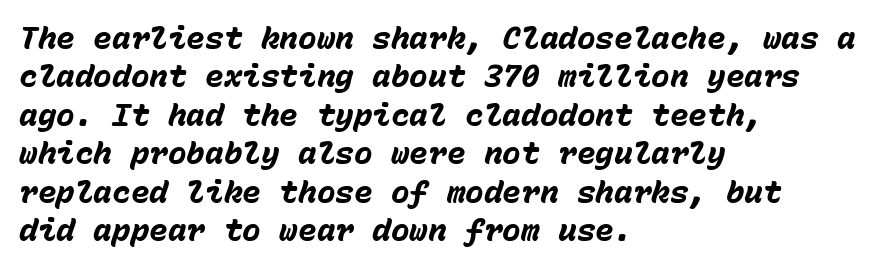
Q: Is the text bold? A: Yes.
Q: Is the text italic (slanted)? A: Yes, it leans right by about 15 degrees.
Q: Is the text underlined? A: No.
Q: How is the paragraph aligned? A: Left-aligned.
Q: Is the spacing between letters normal or unusually wide? A: Normal.
Q: Width (condensed, normal, or wide)? A: Normal.
Q: Stroke contrast? A: Low.
Q: x-height? A: Medium.
Q: Monospaced? A: Yes.
